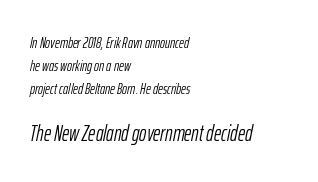
The image shows 22 px text type, italic (leaning right); set left-aligned, normal line spacing (1.53x), normal letter spacing, not underlined; the second (bottom) block is 1.47x larger.
